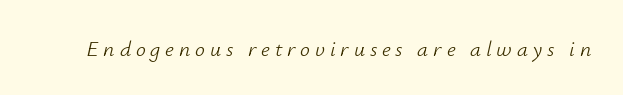
The image shows 22 px text type, italic (leaning right); set unusually wide letter spacing (+0.22 em), not underlined.
